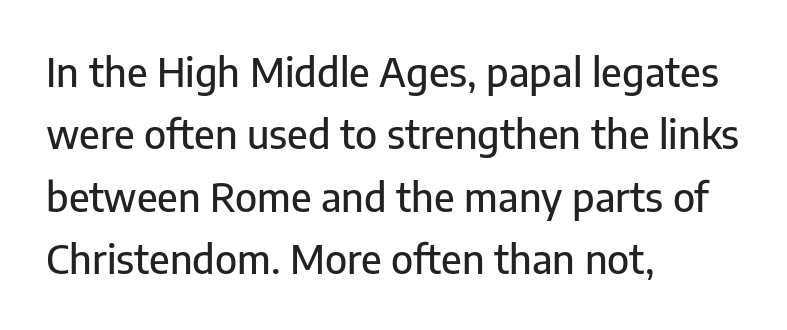
Compared with a centered layout, this one pins lines to the left instead. A typesetter would call this zero additional tracking. A bare baseline throughout the passage. Is there any slant? The stems are plumb. Varying glyph widths throughout — classic text-font behaviour.
